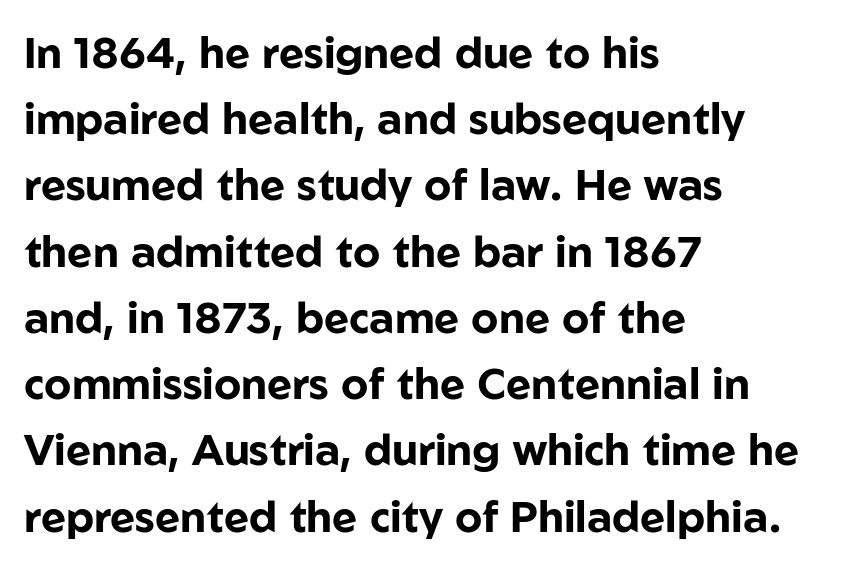
This sample uses plain, unmodified letter spacing. Short and long lines alike share a common starting point at left. Is the type bold? Yes — the strokes are clearly thick and heavy. If you measured baseline to baseline, you'd find a middling distance. Every character sits straight up, as roman type does. The words here are not underlined.
